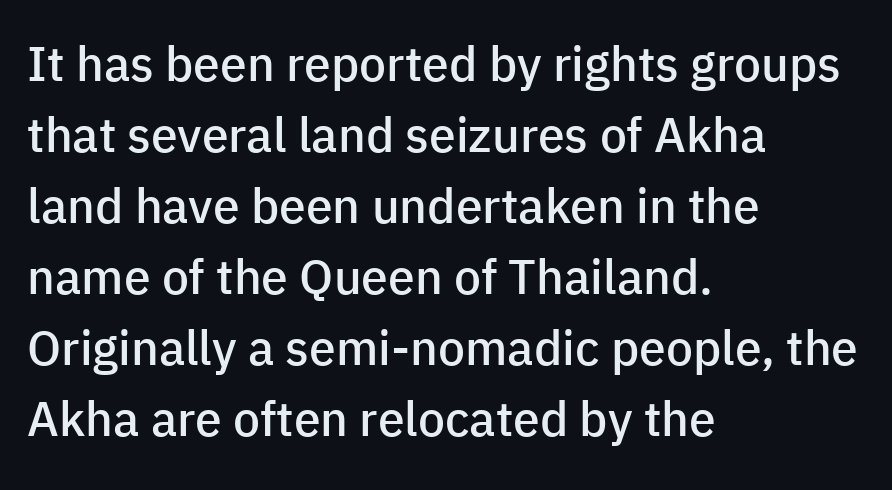
The image shows 48 px semibold sans-serif type, upright; set left-aligned, normal line spacing (1.48x), normal letter spacing, not underlined; low stroke contrast and a medium x-height.
